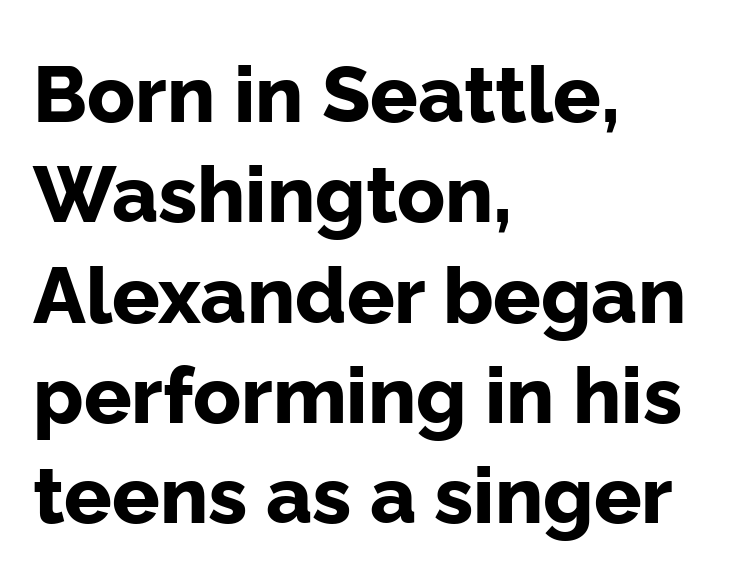
{"serif": "no", "italic": "no", "bold": "yes", "weight": "bold", "width": "normal", "stroke_contrast": "low", "x_height": "medium", "monospaced": "no", "underline": "no", "align": "left", "line_spacing": "normal", "line_spacing_ratio": 1.27, "letter_spacing": "normal", "letter_spacing_em": 0.0, "glyph_px": 79}
